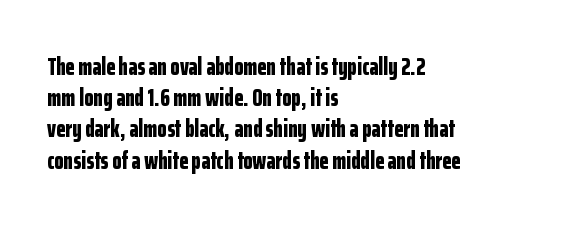
Every letter is thick-stroked: bold, no question. Line starts are locked; line ends wander. What's the leading like? Ordinary, nothing unusual. Glance below the letters and you will spot only blank space.
